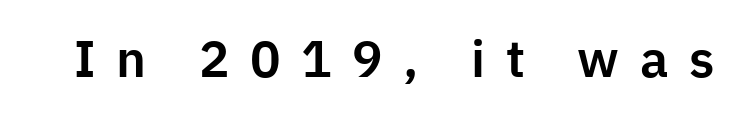
Q: Is the text italic (slanted)? A: No, it is upright.
Q: Is the typeface a serif or a sans-serif typeface? A: Sans-serif.
Q: Is the text underlined? A: No.
Q: Is the spacing between letters normal or unusually wide? A: Unusually wide.
Q: Width (condensed, normal, or wide)? A: Normal.
Q: Stroke contrast? A: Low.
Q: x-height? A: Medium.
Q: Monospaced? A: No.
